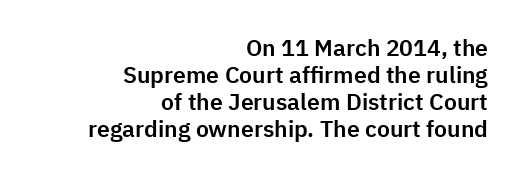
Q: Is the text italic (slanted)? A: No, it is upright.
Q: Is the text underlined? A: No.
Q: How is the paragraph aligned? A: Right-aligned.
Q: Is the spacing between letters normal or unusually wide? A: Normal.
